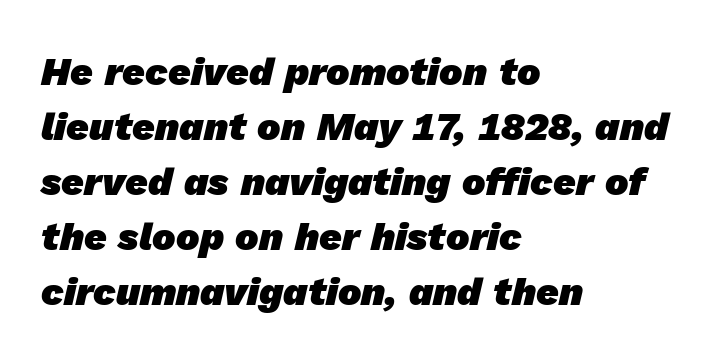
Q: Is the text bold? A: Yes.
Q: Is the typeface a serif or a sans-serif typeface? A: Sans-serif.
Q: Is the text underlined? A: No.
Q: How is the paragraph aligned? A: Left-aligned.
Q: Is the spacing between letters normal or unusually wide? A: Normal.
Q: Is the spacing between lines tight, normal or loose? A: Normal.
Q: Width (condensed, normal, or wide)? A: Normal.
Q: Stroke contrast? A: Low.
Q: x-height? A: Medium.
Q: Monospaced? A: No.
